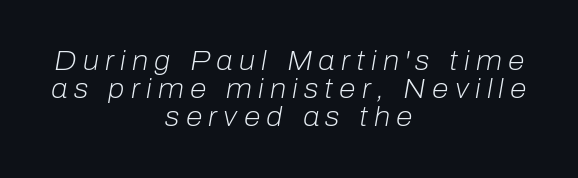
{"italic": "yes", "lean": "right", "slant_degrees": 10, "bold": "no", "underline": "no", "align": "center", "line_spacing": "tight", "line_spacing_ratio": 1.03, "letter_spacing": "wide", "letter_spacing_em": 0.23, "glyph_px": 27}
